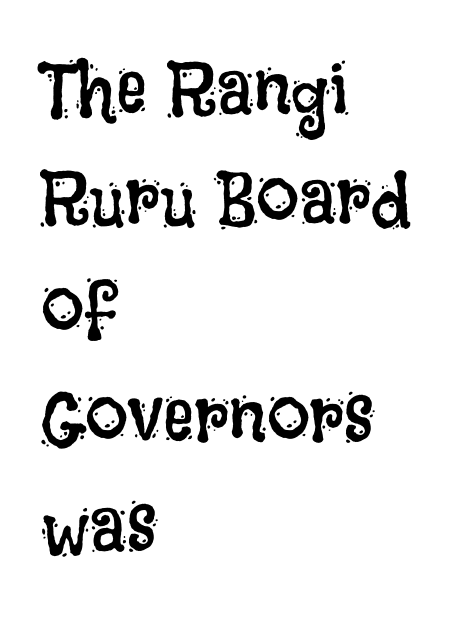
The image shows 77 px regular-weight, condensed type, upright; set left-aligned, normal line spacing (1.42x), normal letter spacing, not underlined; low stroke contrast and a large x-height.
